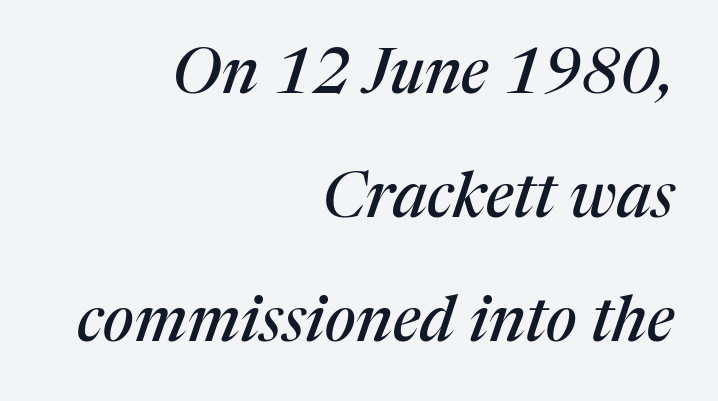
There is no visible air inserted between adjacent glyphs. The specimen reads as italic at a glance. Quick note: interline space is abundant. The strip under each line holds only bare page. Check where the strokes stop: tiny serifs finish them off.
